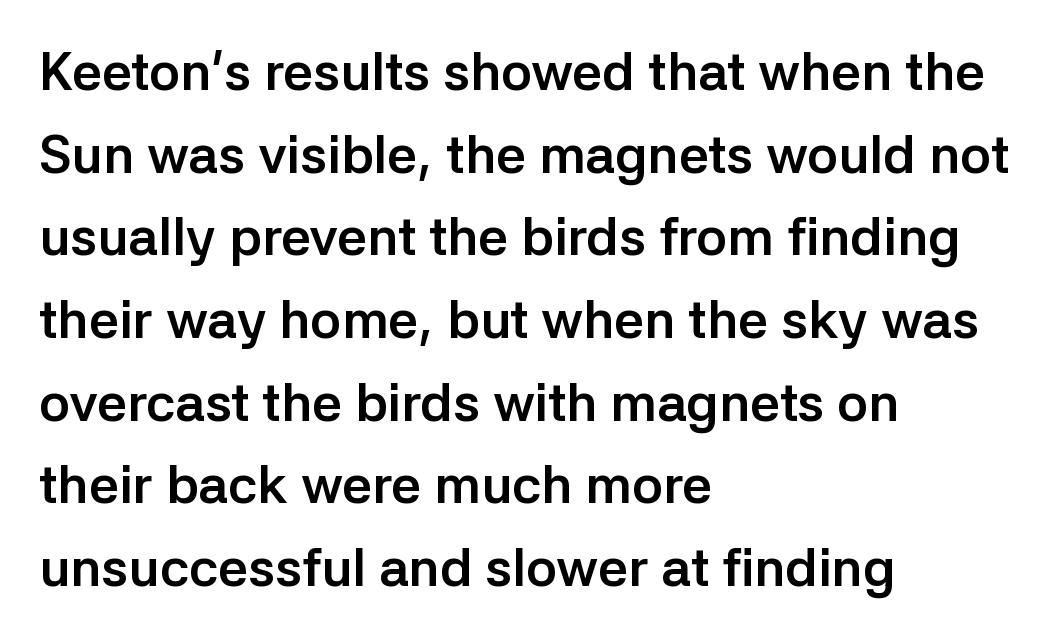
Inter-character spacing is left at the font's built-in metrics. Bare-footed words on every line. The block of text has a typical density, with ordinary space between rows. What weight is shown? A full bold with thick strokes. Think of a printed novel: that variable character pitch is what you see here.
